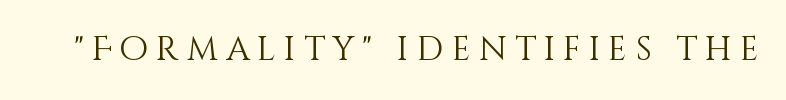
{"italic": "no", "bold": "no", "weight": "light", "width": "normal", "stroke_contrast": "medium", "x_height": "large", "monospaced": "no", "underline": "no", "letter_spacing": "wide", "letter_spacing_em": 0.25, "glyph_px": 33}
